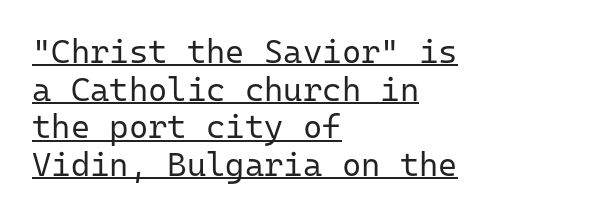
{"serif": "no", "italic": "no", "bold": "no", "weight": "regular", "width": "normal", "stroke_contrast": "low", "x_height": "medium", "monospaced": "yes", "underline": "yes", "align": "left", "line_spacing": "tight", "line_spacing_ratio": 1.14, "letter_spacing": "normal", "letter_spacing_em": 0.0, "glyph_px": 33}
